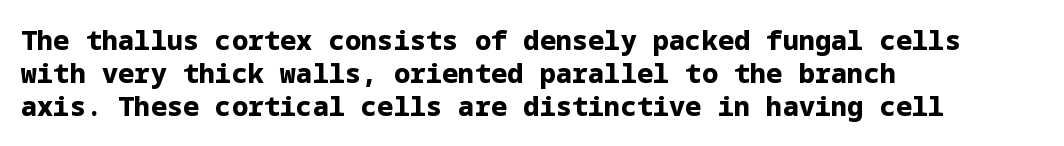
Q: Is the text bold? A: Yes.
Q: Is the text italic (slanted)? A: No, it is upright.
Q: Is the text underlined? A: No.
Q: How is the paragraph aligned? A: Left-aligned.
Q: Is the spacing between letters normal or unusually wide? A: Normal.
